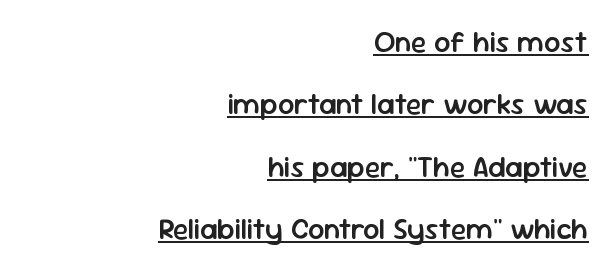
Q: Is the text bold? A: Semi-bold.
Q: Is the text italic (slanted)? A: No, it is upright.
Q: Is the typeface a serif or a sans-serif typeface? A: Sans-serif.
Q: Is the text underlined? A: Yes.
Q: How is the paragraph aligned? A: Right-aligned.
Q: Is the spacing between letters normal or unusually wide? A: Normal.
Q: Is the spacing between lines tight, normal or loose? A: Loose.
Q: Width (condensed, normal, or wide)? A: Normal.
Q: Stroke contrast? A: Low.
Q: x-height? A: Medium.
Q: Monospaced? A: No.
